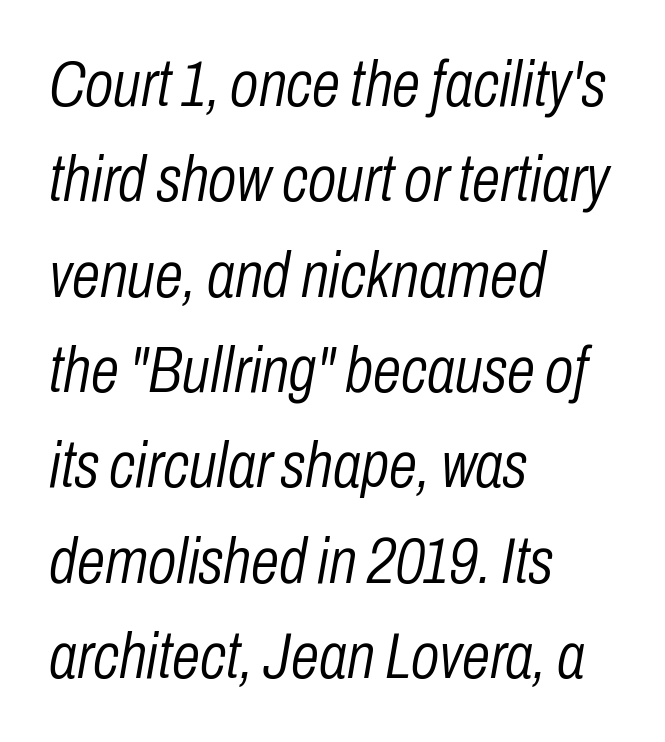
The image shows 64 px light, condensed type, italic (leaning right); set left-aligned, normal line spacing (1.49x), normal letter spacing, not underlined; low stroke contrast and a medium x-height.
